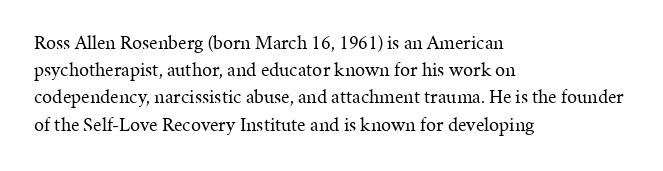
Q: Is the text bold? A: No.
Q: Is the text italic (slanted)? A: No, it is upright.
Q: Is the text underlined? A: No.
Q: How is the paragraph aligned? A: Left-aligned.
Q: Is the spacing between letters normal or unusually wide? A: Normal.
Q: Is the spacing between lines tight, normal or loose? A: Normal.
